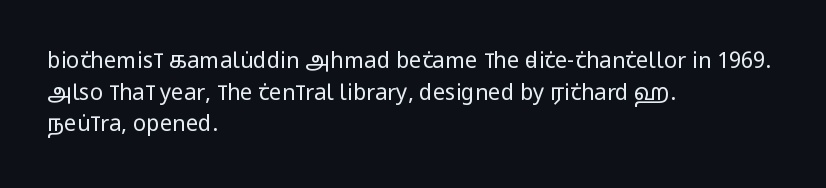
{"italic": "no", "bold": "no", "underline": "no", "align": "left", "line_spacing": "normal", "line_spacing_ratio": 1.44, "letter_spacing": "normal", "letter_spacing_em": 0.0, "glyph_px": 22}
